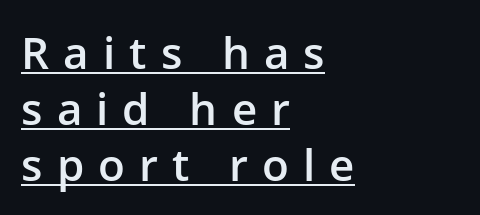
Q: Is the text bold? A: Semi-bold.
Q: Is the text italic (slanted)? A: No, it is upright.
Q: Is the typeface a serif or a sans-serif typeface? A: Sans-serif.
Q: Is the text underlined? A: Yes.
Q: How is the paragraph aligned? A: Left-aligned.
Q: Is the spacing between letters normal or unusually wide? A: Unusually wide.
Q: Is the spacing between lines tight, normal or loose? A: Normal.
Q: Width (condensed, normal, or wide)? A: Normal.
Q: Stroke contrast? A: Low.
Q: x-height? A: Medium.
Q: Monospaced? A: No.
